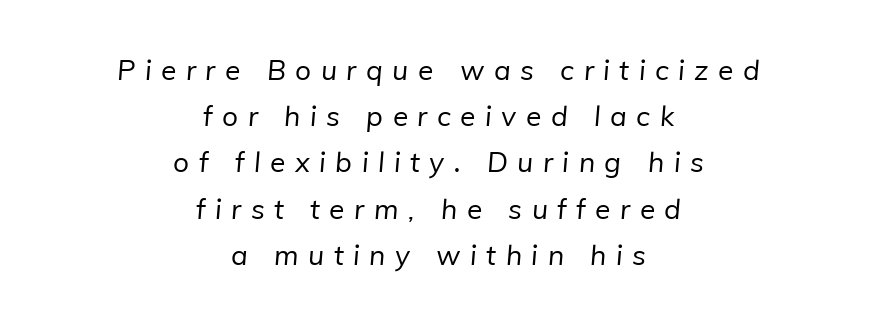
{"serif": "no", "bold": "no", "weight": "regular", "width": "normal", "stroke_contrast": "low", "x_height": "medium", "monospaced": "no", "underline": "no", "align": "center", "line_spacing": "normal", "line_spacing_ratio": 1.65, "letter_spacing": "wide", "letter_spacing_em": 0.34, "glyph_px": 28}
